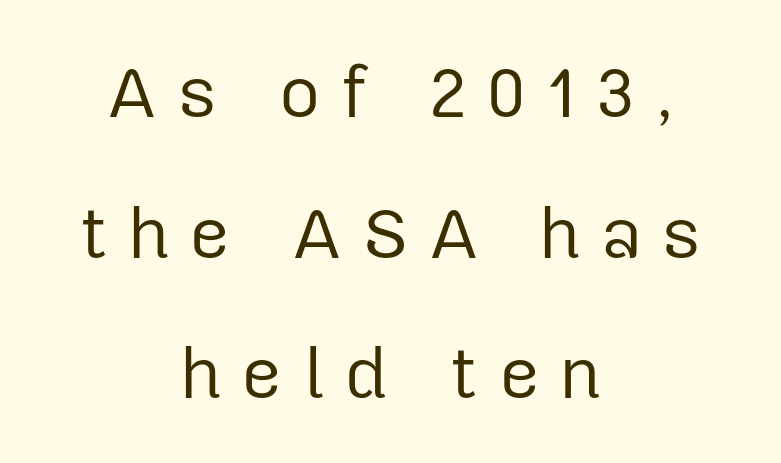
Q: Is the text bold? A: No.
Q: Is the text italic (slanted)? A: No, it is upright.
Q: Is the typeface a serif or a sans-serif typeface? A: Sans-serif.
Q: Is the text underlined? A: No.
Q: How is the paragraph aligned? A: Centered.
Q: Is the spacing between letters normal or unusually wide? A: Unusually wide.
Q: Is the spacing between lines tight, normal or loose? A: Loose.
Q: Width (condensed, normal, or wide)? A: Normal.
Q: Stroke contrast? A: Low.
Q: x-height? A: Medium.
Q: Monospaced? A: No.
